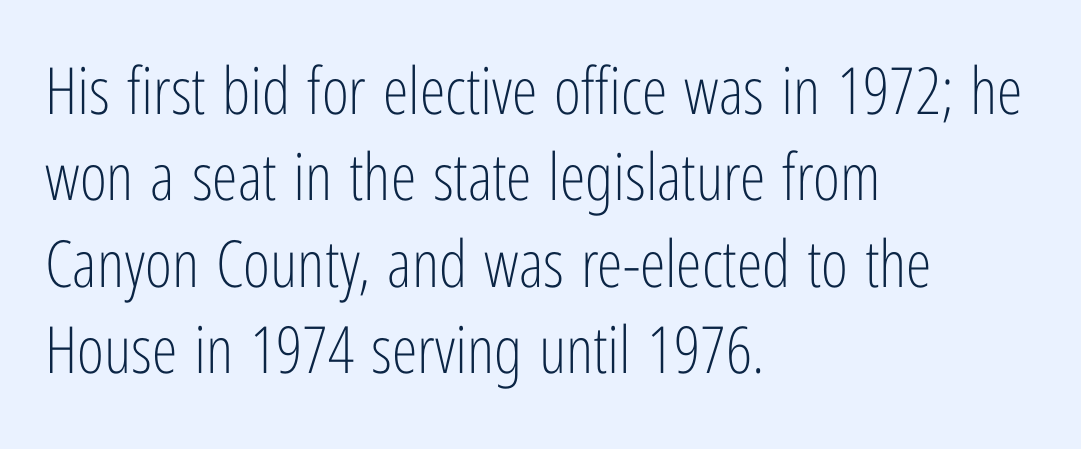
Q: Is the text bold? A: No.
Q: Is the text italic (slanted)? A: No, it is upright.
Q: Is the typeface a serif or a sans-serif typeface? A: Sans-serif.
Q: Is the text underlined? A: No.
Q: How is the paragraph aligned? A: Left-aligned.
Q: Is the spacing between letters normal or unusually wide? A: Normal.
Q: Is the spacing between lines tight, normal or loose? A: Normal.
Q: Width (condensed, normal, or wide)? A: Condensed.
Q: Stroke contrast? A: Low.
Q: x-height? A: Medium.
Q: Monospaced? A: No.
